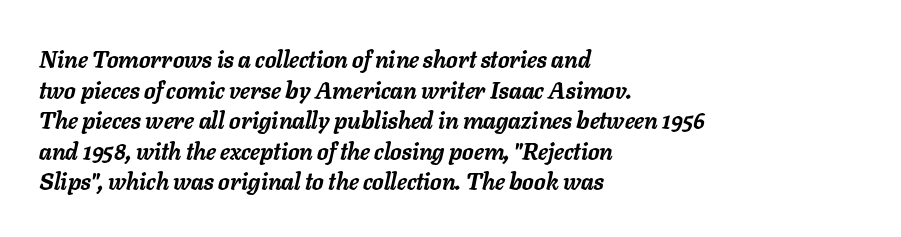
{"italic": "yes", "lean": "right", "slant_degrees": 11, "bold": "yes", "underline": "no", "align": "left", "line_spacing": "normal", "line_spacing_ratio": 1.33, "letter_spacing": "normal", "letter_spacing_em": 0.0, "glyph_px": 23}
